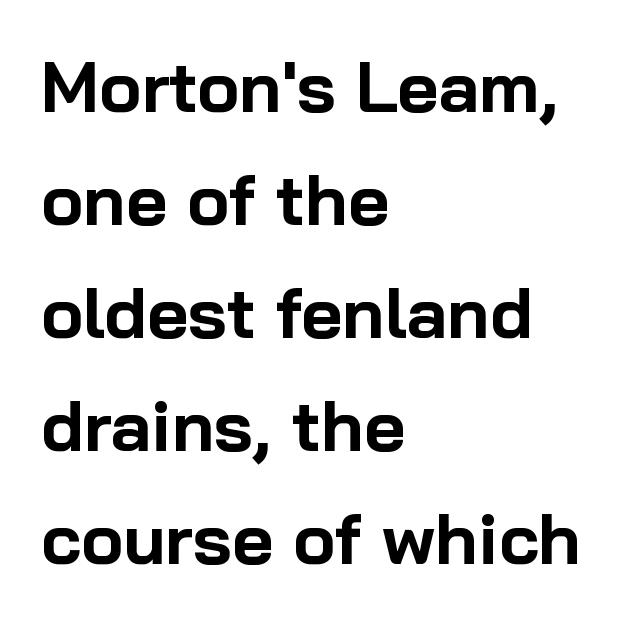
Note the varied advance widths — an 'i' is clearly narrower than an 'm'. Unmarked baselines from the first word to the last. Is the letter spacing exaggerated? No — it looks like the ordinary default. Leading matches the norm, producing a regular column. The passage is arranged the way most books set body copy — flush left. A full-strength bold gives these letters their thick strokes.
